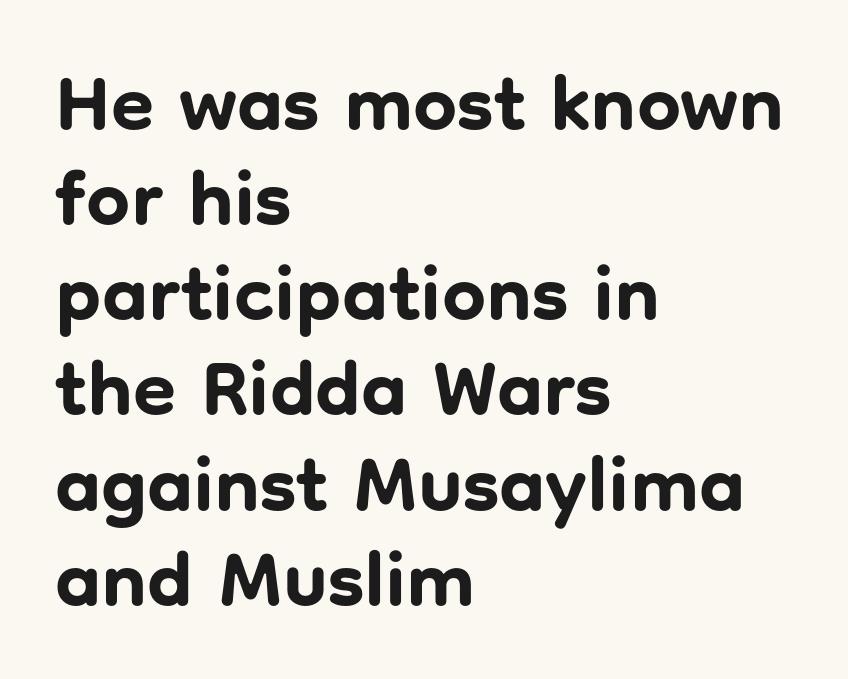
Q: Is the text bold? A: Yes.
Q: Is the text italic (slanted)? A: No, it is upright.
Q: Is the typeface a serif or a sans-serif typeface? A: Sans-serif.
Q: Is the text underlined? A: No.
Q: How is the paragraph aligned? A: Left-aligned.
Q: Is the spacing between letters normal or unusually wide? A: Normal.
Q: Width (condensed, normal, or wide)? A: Normal.
Q: Stroke contrast? A: Low.
Q: x-height? A: Medium.
Q: Monospaced? A: No.
